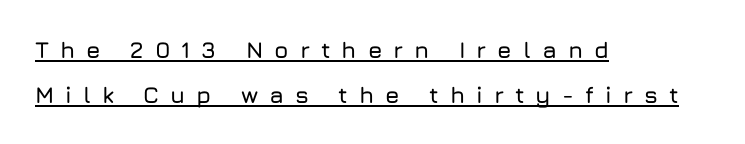
Does extra space separate the letters? Yes, quite a lot of it. The letters stand straight up with perfectly vertical stems. The passage shown stacks its lines with a broad gap. If you drew a ruler down the left edge, every line would touch it. Descenders here cross a horizontal rule under the line.
